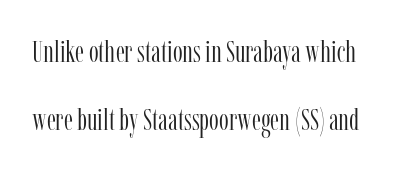
Quick note: underline off. The font is comparable to plain body text, perhaps lighter. The letters stand straight up with perfectly vertical stems. Here the designer chose a conventional face with non-uniform glyph widths. How are the letters spaced? Ordinarily, with no added tracking.
